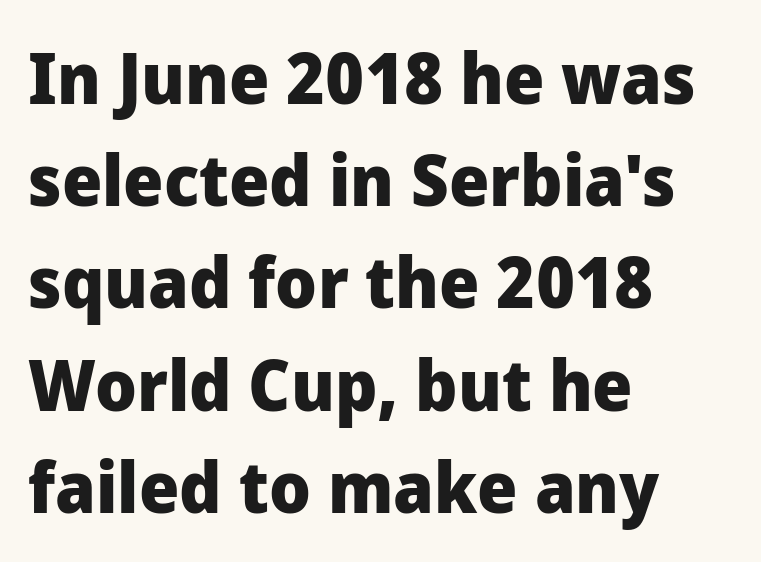
Q: Is the text bold? A: Yes.
Q: Is the text italic (slanted)? A: No, it is upright.
Q: Is the typeface a serif or a sans-serif typeface? A: Sans-serif.
Q: Is the text underlined? A: No.
Q: How is the paragraph aligned? A: Left-aligned.
Q: Is the spacing between letters normal or unusually wide? A: Normal.
Q: Is the spacing between lines tight, normal or loose? A: Normal.
Q: Width (condensed, normal, or wide)? A: Normal.
Q: Stroke contrast? A: Low.
Q: x-height? A: Medium.
Q: Monospaced? A: No.
